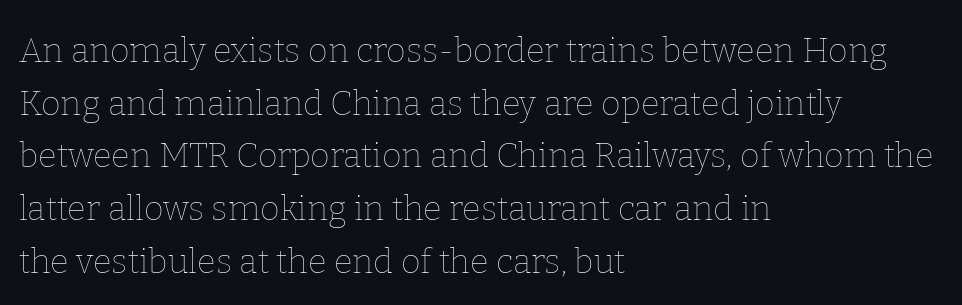
{"italic": "no", "bold": "no", "weight": "thin", "width": "normal", "stroke_contrast": "low", "x_height": "medium", "monospaced": "no", "underline": "no", "align": "left", "line_spacing": "normal", "line_spacing_ratio": 1.55, "letter_spacing": "normal", "letter_spacing_em": 0.0, "glyph_px": 34}
